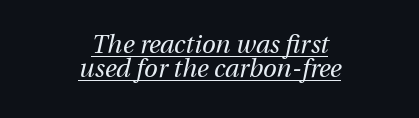
The passage is arranged like a title page — every line centered. Short note: letters normally spaced. Rows of type sit shoulder to shoulder in the vertical direction. Stroke thickness stays within the range of a standard reading face or lighter. There's an unmistakable incline to the writing here. A baseline rule has been typeset under these characters.
